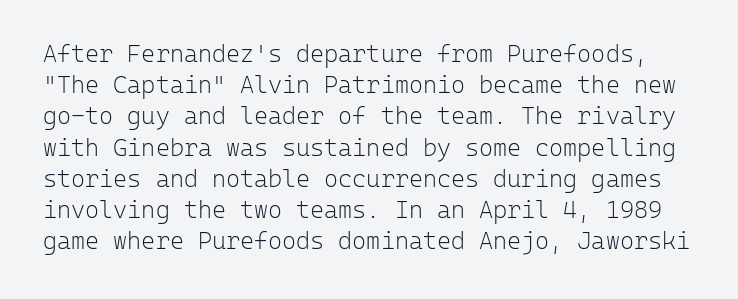
The passage shown is not underscored anywhere. Vertical stems look standard width or narrower in stroke. This sample uses plain, unmodified letter spacing. This is roman type, the default non-slanted kind. Students, observe: this is what conventionally led text looks like.
